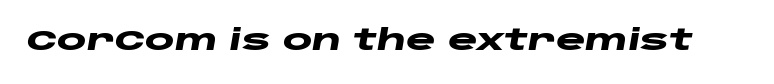
Q: Is the text bold? A: Yes.
Q: Is the text italic (slanted)? A: Yes, it leans right by about 10 degrees.
Q: Is the text underlined? A: No.
Q: Is the spacing between letters normal or unusually wide? A: Normal.
Q: Width (condensed, normal, or wide)? A: Wide.
Q: Stroke contrast? A: Low.
Q: x-height? A: Large.
Q: Monospaced? A: No.
